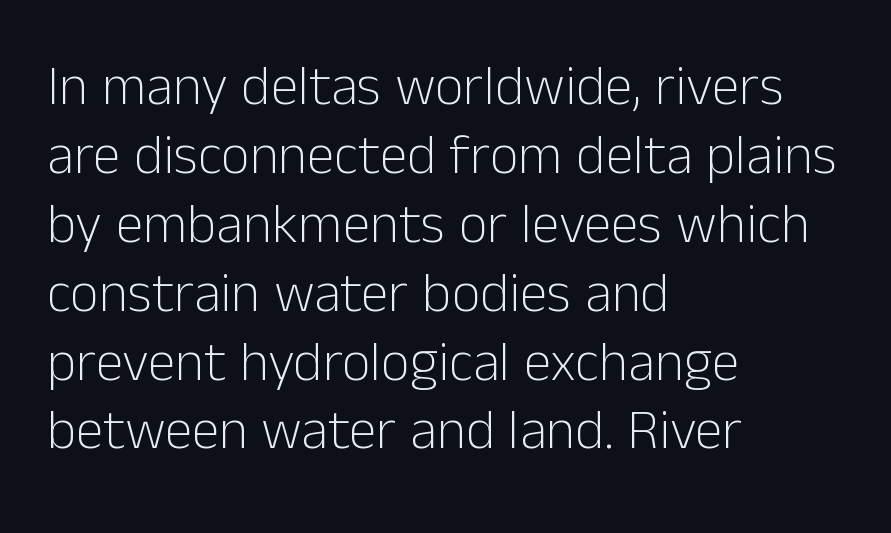
Q: Is the text bold? A: No.
Q: Is the text italic (slanted)? A: No, it is upright.
Q: Is the typeface a serif or a sans-serif typeface? A: Sans-serif.
Q: Is the text underlined? A: No.
Q: How is the paragraph aligned? A: Left-aligned.
Q: Is the spacing between letters normal or unusually wide? A: Normal.
Q: Width (condensed, normal, or wide)? A: Normal.
Q: Stroke contrast? A: Low.
Q: x-height? A: Medium.
Q: Monospaced? A: No.
